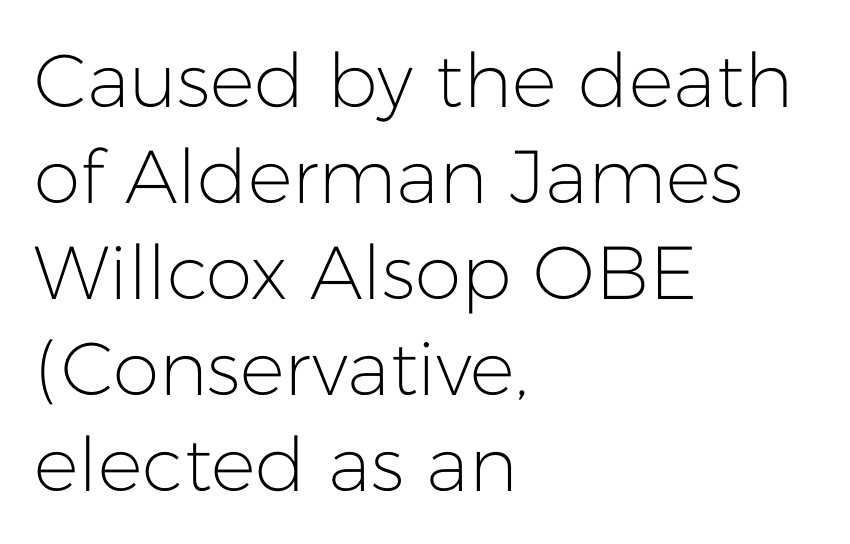
The letters sit at their default tracking, neither squeezed nor spread. These lines are rendered in a variable-pitch font. Stroke terminals: plain, sans-serif. These lines are set flush left with a ragged right edge. Stems and bowls with no extra thickness — not bold. Does the leading feel generous? No, just average.
